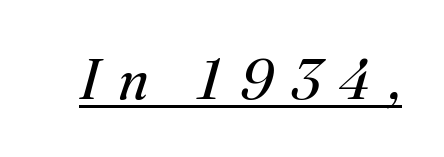
{"serif": "yes", "italic": "yes", "lean": "right", "slant_degrees": 16, "bold": "no", "weight": "regular", "width": "normal", "stroke_contrast": "medium", "x_height": "small", "monospaced": "no", "underline": "yes", "letter_spacing": "wide", "letter_spacing_em": 0.33, "glyph_px": 57}
